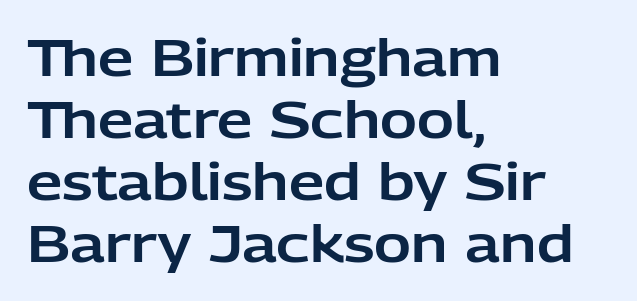
Q: Is the text italic (slanted)? A: No, it is upright.
Q: Is the typeface a serif or a sans-serif typeface? A: Sans-serif.
Q: Is the text underlined? A: No.
Q: How is the paragraph aligned? A: Left-aligned.
Q: Is the spacing between letters normal or unusually wide? A: Normal.
Q: Width (condensed, normal, or wide)? A: Normal.
Q: Stroke contrast? A: Low.
Q: x-height? A: Medium.
Q: Monospaced? A: No.
